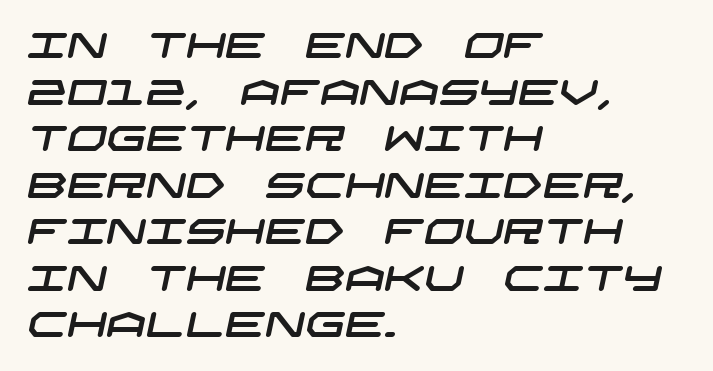
These lines keep a tight, regular rhythm from letter to letter. The rows are spaced the way most documents space them. You can tell from the bare stems that sans-serif type was used. Each row of text sits above clean, open space. One-word summary of the alignment: left.
